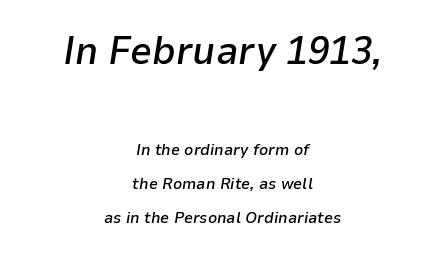
The image shows 39 px semibold type, italic (leaning right); set centered, loose line spacing (2.13x), normal letter spacing, not underlined; the first (top) block is 2.44x larger; low stroke contrast and a medium x-height.
